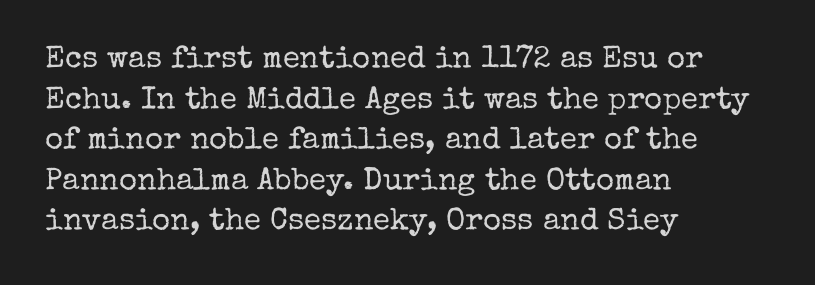
Q: Is the text bold? A: No.
Q: Is the text italic (slanted)? A: No, it is upright.
Q: Is the typeface a serif or a sans-serif typeface? A: Serif.
Q: Is the text underlined? A: No.
Q: How is the paragraph aligned? A: Left-aligned.
Q: Is the spacing between letters normal or unusually wide? A: Normal.
Q: Is the spacing between lines tight, normal or loose? A: Normal.
Q: Width (condensed, normal, or wide)? A: Normal.
Q: Stroke contrast? A: Low.
Q: x-height? A: Medium.
Q: Monospaced? A: No.
